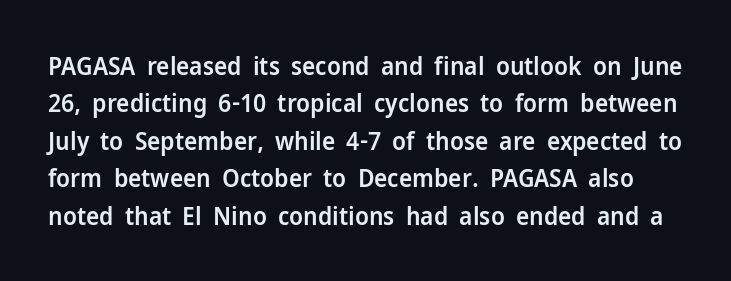
{"italic": "no", "bold": "semi", "underline": "no", "line_spacing": "normal", "line_spacing_ratio": 1.5, "letter_spacing": "normal", "letter_spacing_em": 0.0, "glyph_px": 25}
